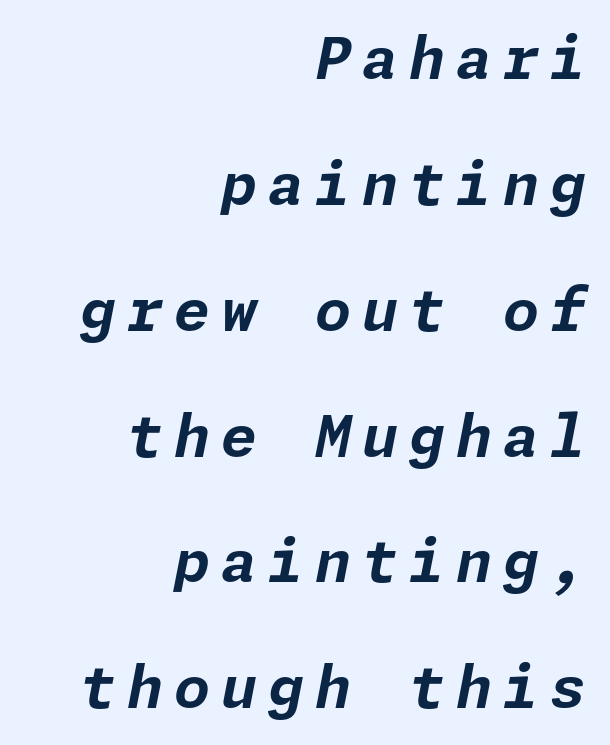
{"italic": "yes", "lean": "right", "slant_degrees": 11, "bold": "yes", "weight": "bold", "width": "normal", "stroke_contrast": "low", "x_height": "medium", "underline": "no", "align": "right", "line_spacing": "loose", "line_spacing_ratio": 2.17, "glyph_px": 58}
